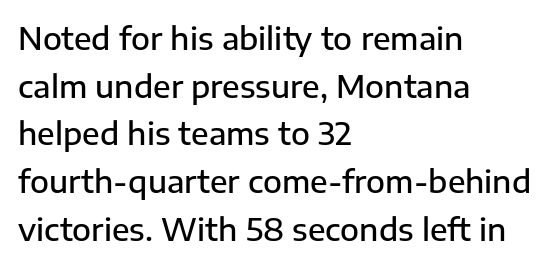
The image shows 31 px semibold sans-serif type, upright; set left-aligned, normal line spacing (1.54x), normal letter spacing, not underlined; low stroke contrast and a medium x-height.
